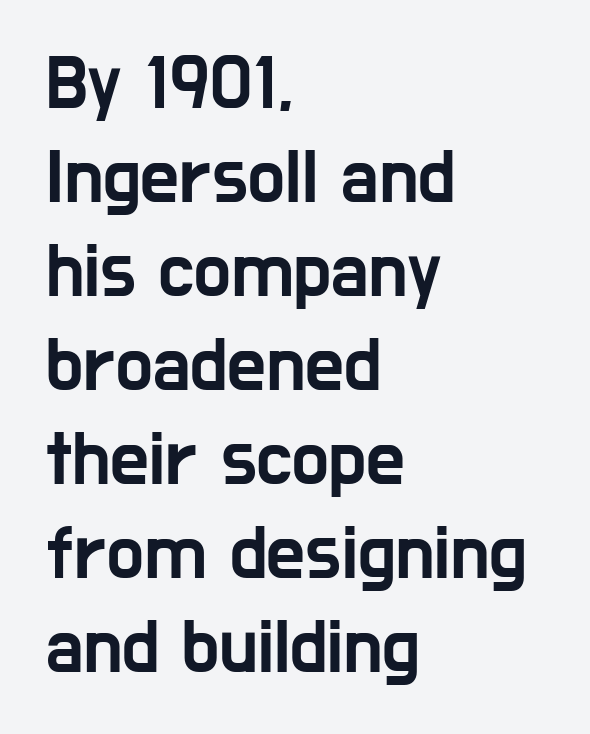
The image shows 77 px condensed sans-serif type, upright; set left-aligned, line spacing 1.22x, normal letter spacing, not underlined; low stroke contrast and a medium x-height.
